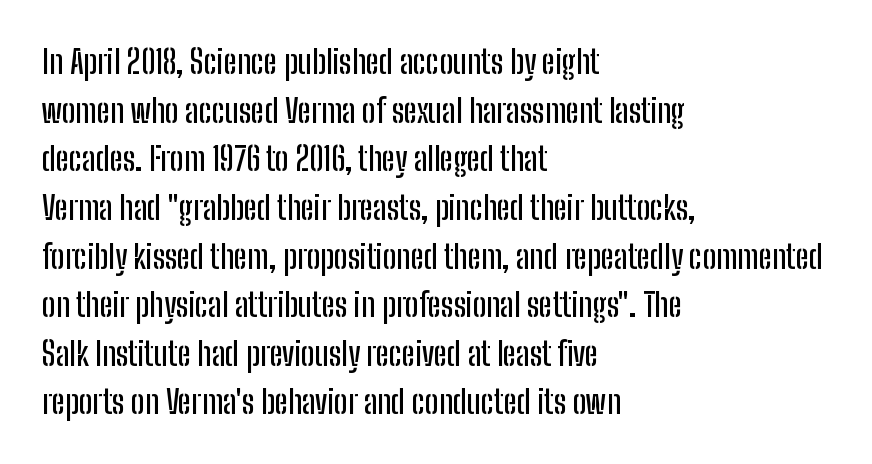
The image shows 32 px condensed sans-serif type, upright; set left-aligned, normal line spacing (1.52x), normal letter spacing, not underlined; low stroke contrast and a medium x-height.
